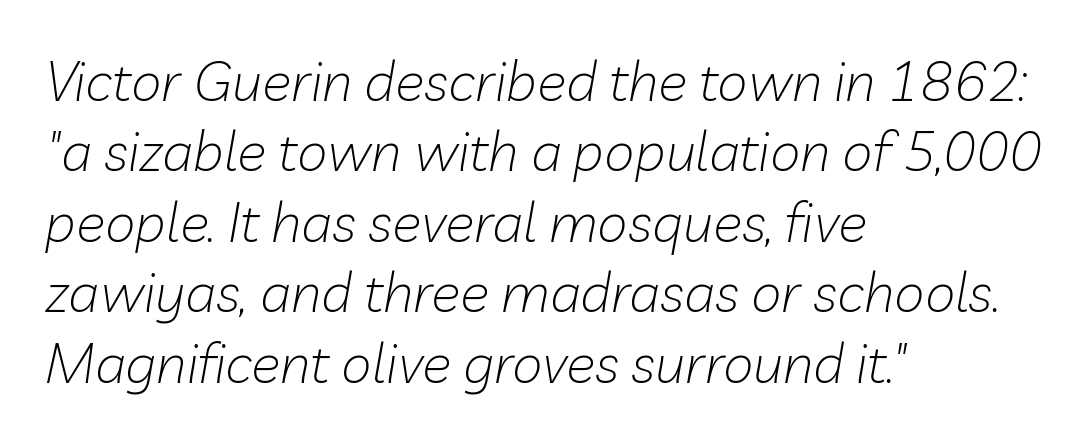
{"italic": "yes", "lean": "right", "slant_degrees": 10, "bold": "no", "weight": "light", "width": "normal", "stroke_contrast": "low", "x_height": "medium", "monospaced": "no", "underline": "no", "align": "left", "line_spacing": "normal", "line_spacing_ratio": 1.28, "letter_spacing": "normal", "letter_spacing_em": 0.0, "glyph_px": 55}
